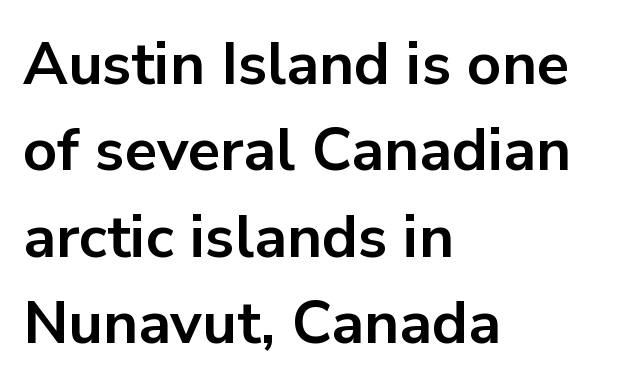
The image shows 60 px bold sans-serif type, upright; set left-aligned, normal line spacing (1.44x), normal letter spacing, not underlined; low stroke contrast and a medium x-height.
